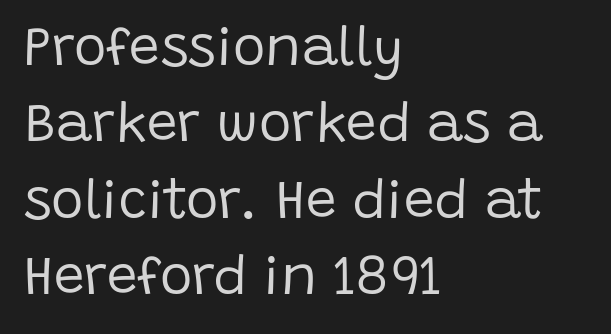
Q: Is the text bold? A: No.
Q: Is the text italic (slanted)? A: No, it is upright.
Q: Is the typeface a serif or a sans-serif typeface? A: Sans-serif.
Q: Is the text underlined? A: No.
Q: How is the paragraph aligned? A: Left-aligned.
Q: Is the spacing between letters normal or unusually wide? A: Normal.
Q: Is the spacing between lines tight, normal or loose? A: Normal.
Q: Width (condensed, normal, or wide)? A: Normal.
Q: Stroke contrast? A: Low.
Q: x-height? A: Large.
Q: Monospaced? A: No.
